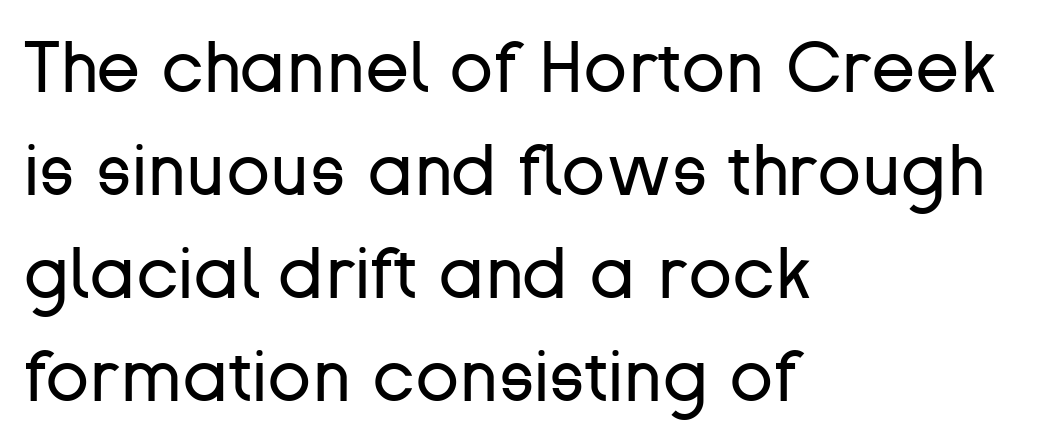
{"serif": "no", "italic": "no", "bold": "no", "weight": "regular", "width": "normal", "stroke_contrast": "low", "x_height": "medium", "monospaced": "no", "underline": "no", "align": "left", "line_spacing": "normal", "line_spacing_ratio": 1.43, "letter_spacing": "normal", "letter_spacing_em": 0.0, "glyph_px": 72}
